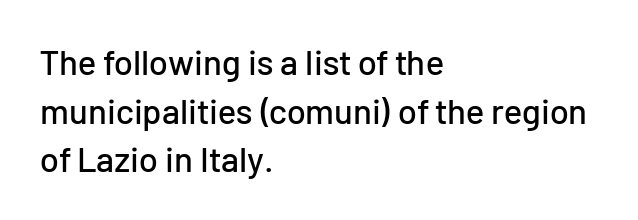
{"serif": "no", "italic": "no", "width": "normal", "stroke_contrast": "low", "x_height": "medium", "monospaced": "no", "underline": "no", "align": "left", "line_spacing": "normal", "line_spacing_ratio": 1.39, "letter_spacing": "normal", "letter_spacing_em": 0.0, "glyph_px": 35}
